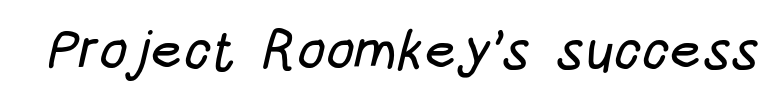
{"serif": "no", "width": "condensed", "stroke_contrast": "low", "x_height": "large", "monospaced": "no", "underline": "no", "letter_spacing": "normal", "letter_spacing_em": 0.0, "glyph_px": 56}
